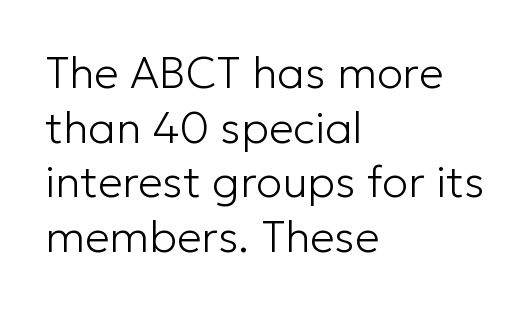
Q: Is the text bold? A: No.
Q: Is the text italic (slanted)? A: No, it is upright.
Q: Is the typeface a serif or a sans-serif typeface? A: Sans-serif.
Q: Is the text underlined? A: No.
Q: How is the paragraph aligned? A: Left-aligned.
Q: Is the spacing between letters normal or unusually wide? A: Normal.
Q: Width (condensed, normal, or wide)? A: Normal.
Q: Stroke contrast? A: Low.
Q: x-height? A: Medium.
Q: Monospaced? A: No.
